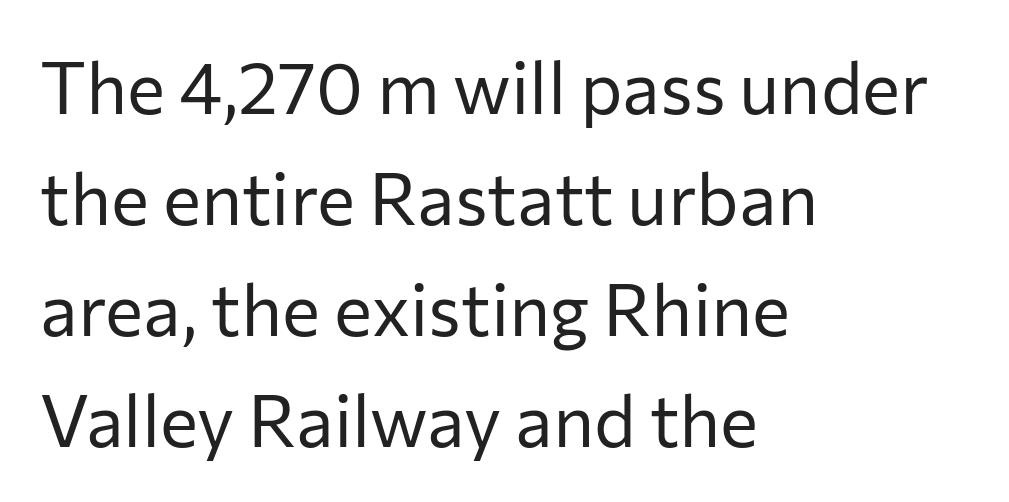
Q: Is the text bold? A: No.
Q: Is the text italic (slanted)? A: No, it is upright.
Q: Is the typeface a serif or a sans-serif typeface? A: Sans-serif.
Q: Is the text underlined? A: No.
Q: How is the paragraph aligned? A: Left-aligned.
Q: Is the spacing between letters normal or unusually wide? A: Normal.
Q: Is the spacing between lines tight, normal or loose? A: Normal.
Q: Width (condensed, normal, or wide)? A: Normal.
Q: Stroke contrast? A: Low.
Q: x-height? A: Medium.
Q: Monospaced? A: No.
